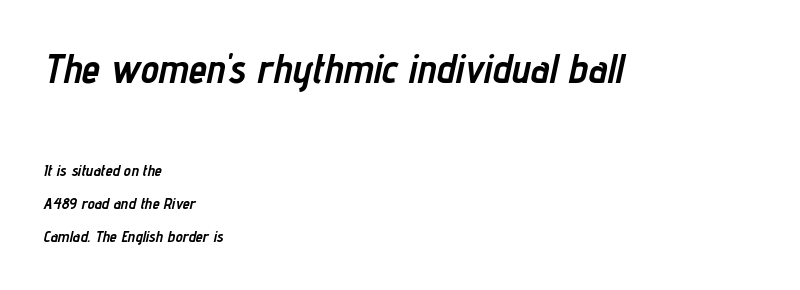
The emphasis by scale lands on block number one, above. The passage shown is not underscored anywhere. Quick note: italic. Typographic density is high because the face is bold. The line texture is even and compact thanks to regular tracking.
